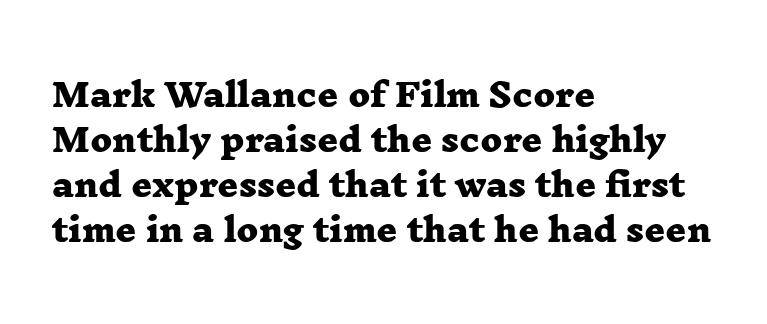
The image shows 32 px heavy, wide serif type; set left-aligned, normal line spacing (1.41x), normal letter spacing, not underlined; low stroke contrast and a medium x-height.
